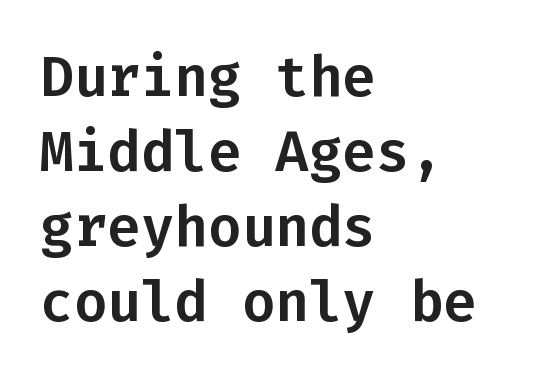
The lines are quadded left. Does the leading feel generous? No, just average. These lines were composed using upright roman letters. Are there feet on the stems? There aren't — it's a sans. The area under the type is left untouched. Observe the ordinary spacing: letters are neighbours, not strangers.
